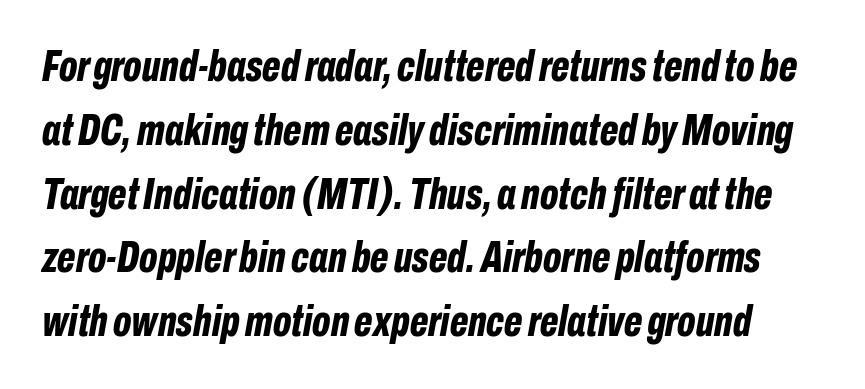
The space beneath each line is pristine and unruled. Designer's note — italics engaged. These lines are rendered in a variable-pitch font. No extra tracking has been applied to these lines. Normally led — the rows are evenly, conventionally spaced. Bold? Absolutely — the strokes are thick and heavy.
